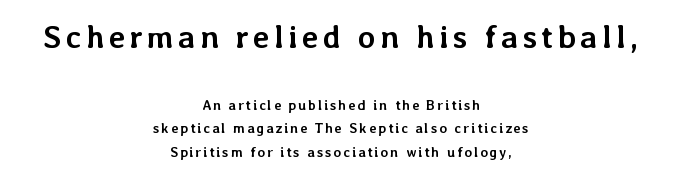
The image shows 32 px semibold type, upright; set centered, normal line spacing (1.67x), not underlined; the first (top) block is 2.29x larger; low stroke contrast and a medium x-height.
